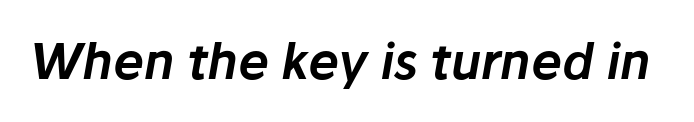
This is oblique type, the kind used for emphasis or titles. The string is rendered with underlining switched off. The face used here is proportionally spaced, like ordinary book or web type. Between one letter and the next there's only the usual sliver of space.
